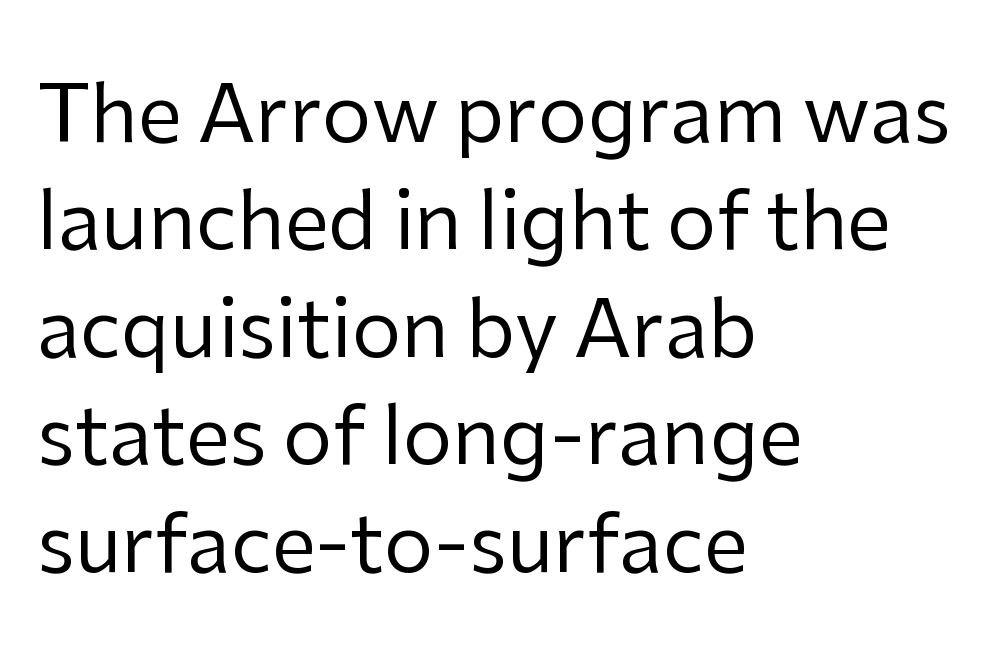
Evenly set lines give the paragraph a standard silhouette. Summary of weight: not heavy and not bold. Compared with typical body copy, the letter spacing here is the same. Nope, not italic — everything's standing straight. Glance below the letters and you will spot only blank space.
